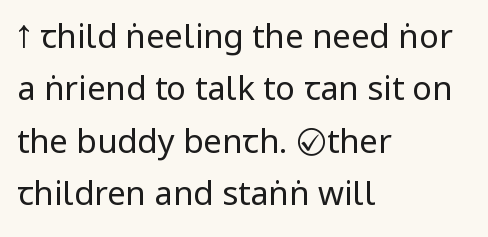
These lines are composed in type without serifs. The rendering uses natural spacing where letterforms have individual widths. The weight would be labelled regular, book, light, or lighter still. A clean baseline with only descenders dipping below it. You could call the tracking neutral — neither tight nor loose. The lettering holds an erect, upright posture throughout.
